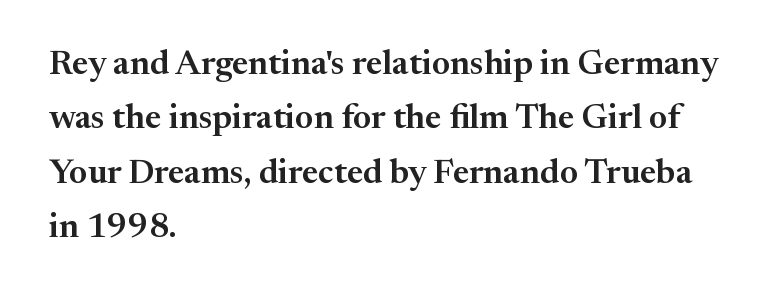
The image shows 34 px serif type, upright; set left-aligned, normal line spacing (1.6x), normal letter spacing, not underlined; medium stroke contrast and a medium x-height.
